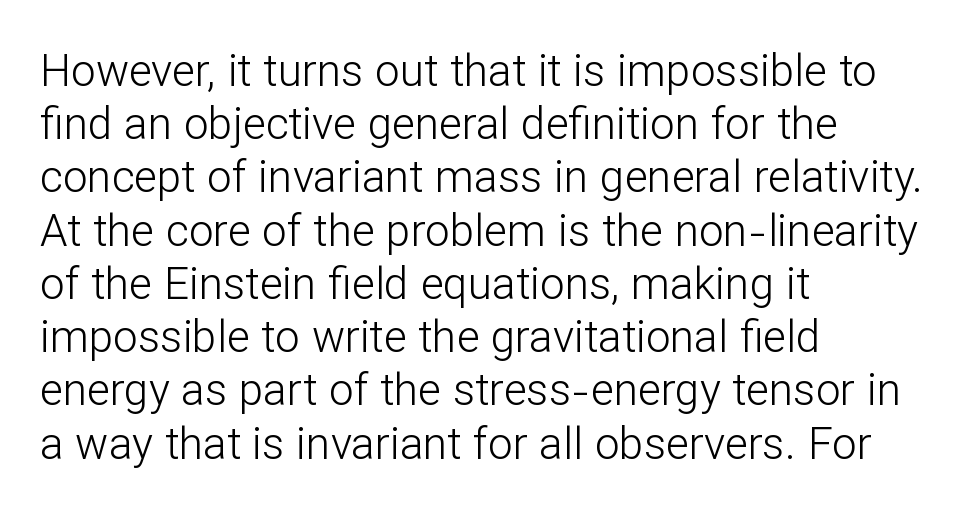
Ink coverage per letter is moderate at most. The rendering keeps characters at their native spacing. The zone under the glyphs is completely vacant. You could not count columns in this text — the font is proportionally spaced. The letters carry no serifs — their stems end cleanly without finishing strokes. Unlike italic type, these characters show no tilt at all.
